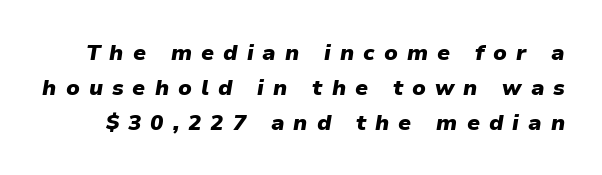
Q: Is the text bold? A: Yes.
Q: Is the text italic (slanted)? A: Yes, it leans right by about 9 degrees.
Q: Is the text underlined? A: No.
Q: Is the spacing between letters normal or unusually wide? A: Unusually wide.
Q: Is the spacing between lines tight, normal or loose? A: Normal.
